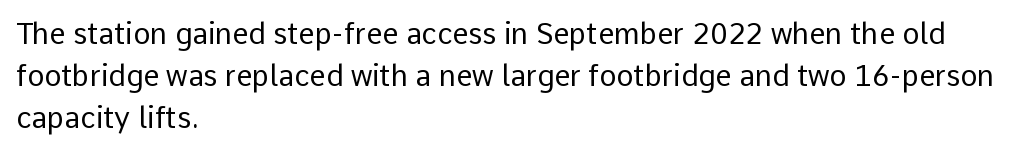
Q: Is the text bold? A: No.
Q: Is the text italic (slanted)? A: No, it is upright.
Q: Is the typeface a serif or a sans-serif typeface? A: Sans-serif.
Q: Is the text underlined? A: No.
Q: How is the paragraph aligned? A: Left-aligned.
Q: Is the spacing between letters normal or unusually wide? A: Normal.
Q: Is the spacing between lines tight, normal or loose? A: Normal.
Q: Width (condensed, normal, or wide)? A: Normal.
Q: Stroke contrast? A: Low.
Q: x-height? A: Medium.
Q: Monospaced? A: No.
